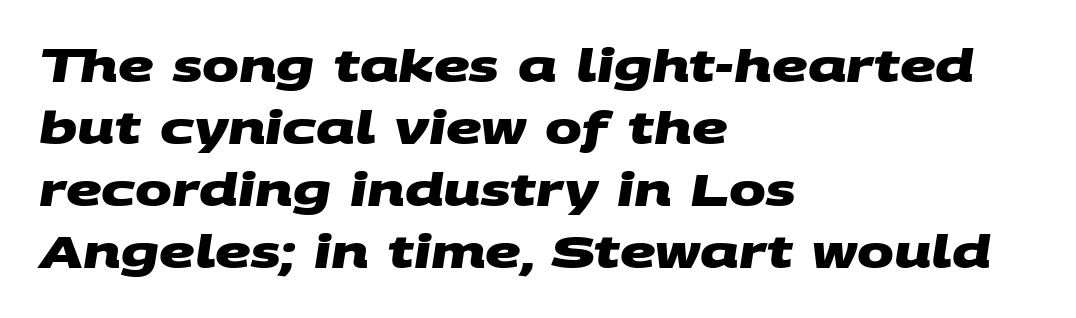
Q: Is the text bold? A: Yes.
Q: Is the typeface a serif or a sans-serif typeface? A: Sans-serif.
Q: Is the text underlined? A: No.
Q: How is the paragraph aligned? A: Left-aligned.
Q: Is the spacing between letters normal or unusually wide? A: Normal.
Q: Is the spacing between lines tight, normal or loose? A: Normal.
Q: Width (condensed, normal, or wide)? A: Wide.
Q: Stroke contrast? A: Medium.
Q: x-height? A: Large.
Q: Monospaced? A: No.
